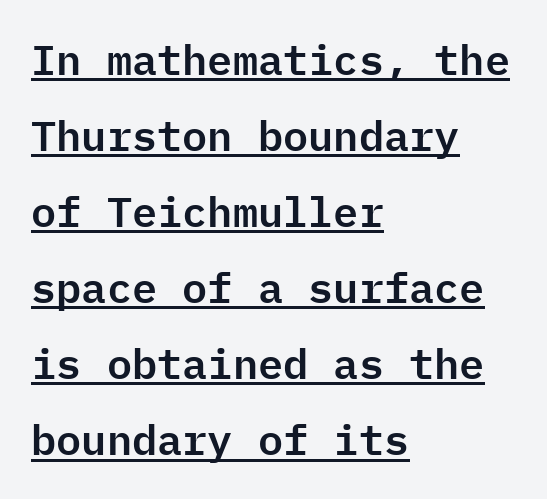
The image shows 42 px sans-serif type, upright, monospaced; set left-aligned, line spacing 1.81x, normal letter spacing, underlined; low stroke contrast and a medium x-height.
